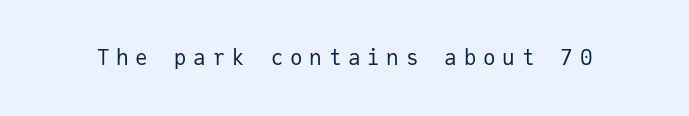
Inter-character spacing is expanded well beyond the font's built-in metrics. Nothing heavy about these letters — not bold at all. Descenders are the only things crossing below the line. Ascenders rise straight up at ninety degrees.
